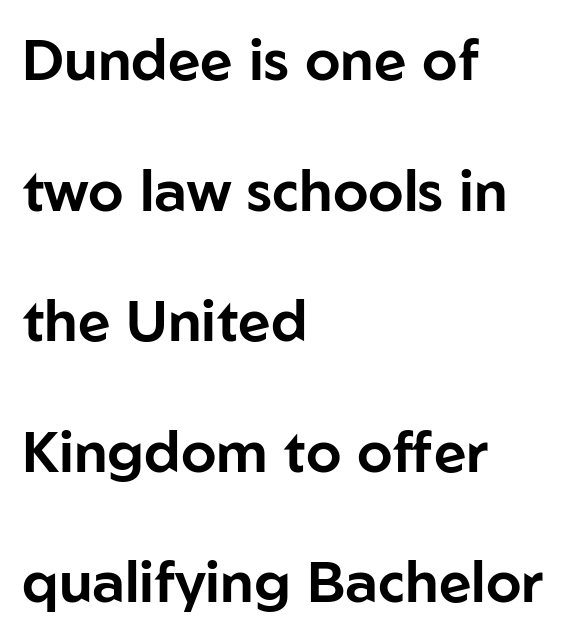
The image shows 57 px sans-serif type, upright; set left-aligned, loose line spacing (2.29x), normal letter spacing, not underlined; low stroke contrast and a medium x-height.
